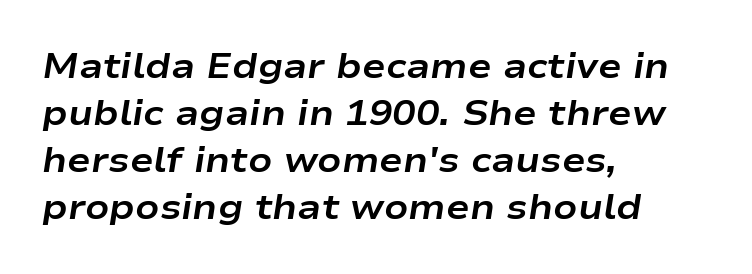
The image shows 35 px bold, wide type, italic (leaning right); set left-aligned, normal line spacing (1.34x), normal letter spacing, not underlined; low stroke contrast and a medium x-height.
